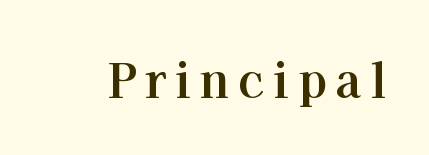
The image shows 47 px bold serif type, upright; set not underlined; high stroke contrast and a medium x-height.
